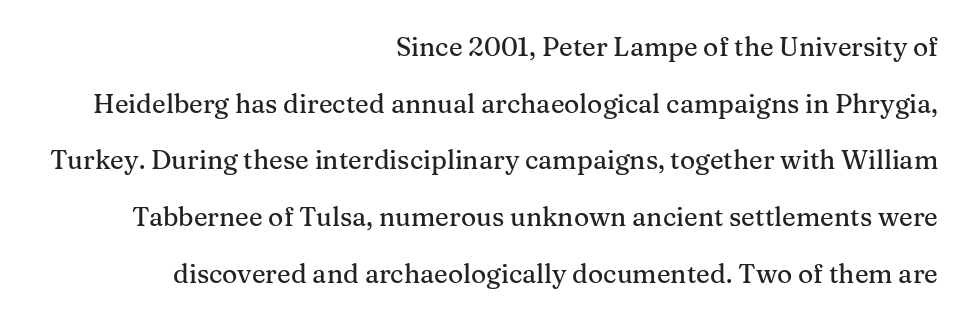
Q: Is the text italic (slanted)? A: No, it is upright.
Q: Is the text underlined? A: No.
Q: How is the paragraph aligned? A: Right-aligned.
Q: Is the spacing between letters normal or unusually wide? A: Normal.
Q: Is the spacing between lines tight, normal or loose? A: Loose.
